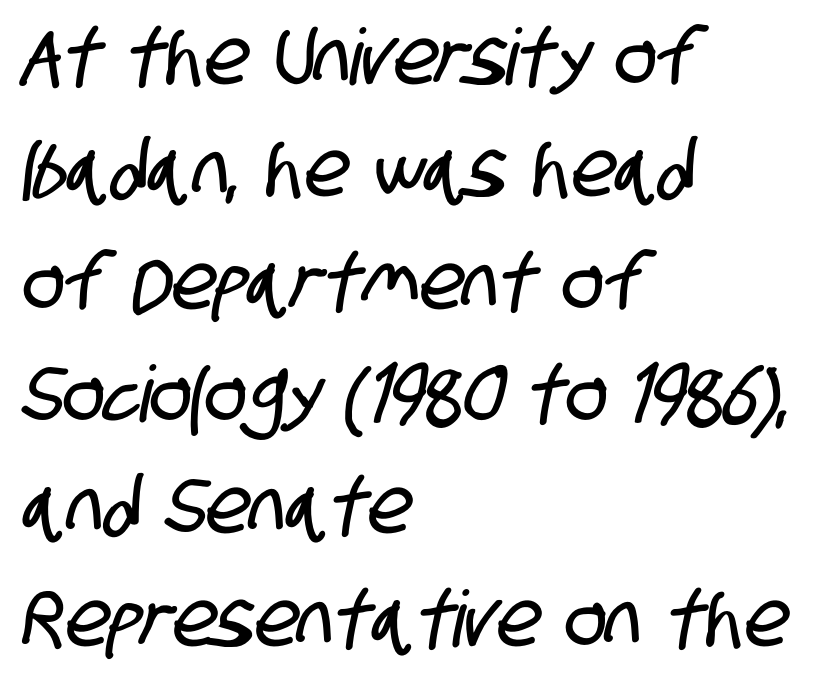
Q: Is the typeface a serif or a sans-serif typeface? A: Sans-serif.
Q: Is the text underlined? A: No.
Q: How is the paragraph aligned? A: Left-aligned.
Q: Is the spacing between letters normal or unusually wide? A: Normal.
Q: Is the spacing between lines tight, normal or loose? A: Normal.
Q: Width (condensed, normal, or wide)? A: Condensed.
Q: Stroke contrast? A: Low.
Q: x-height? A: Large.
Q: Monospaced? A: No.
